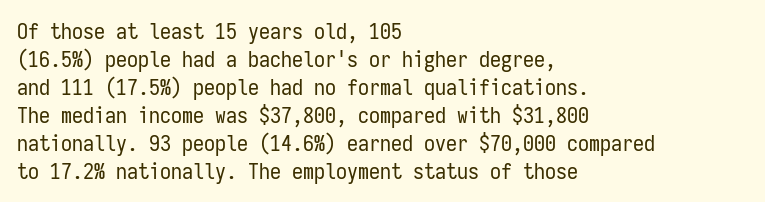
No extra ink here — the face is not bold. Students, observe: this is what conventionally led text looks like. Visually the block forms a straight wall on the left and a jagged coastline on the right. Clear beneath every line of the passage.
